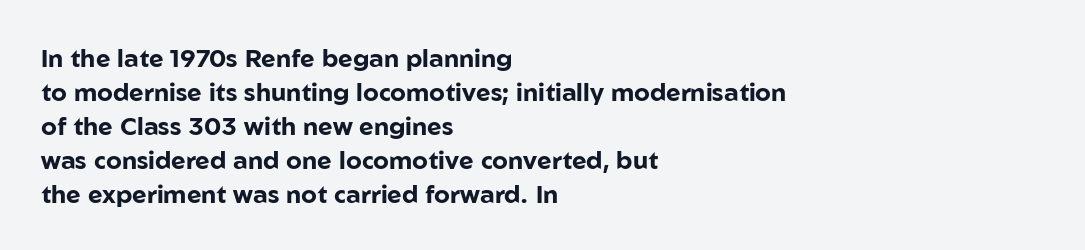
The image shows 25 px bold type, upright; set left-aligned, normal line spacing (1.36x), normal letter spacing, not underlined.
